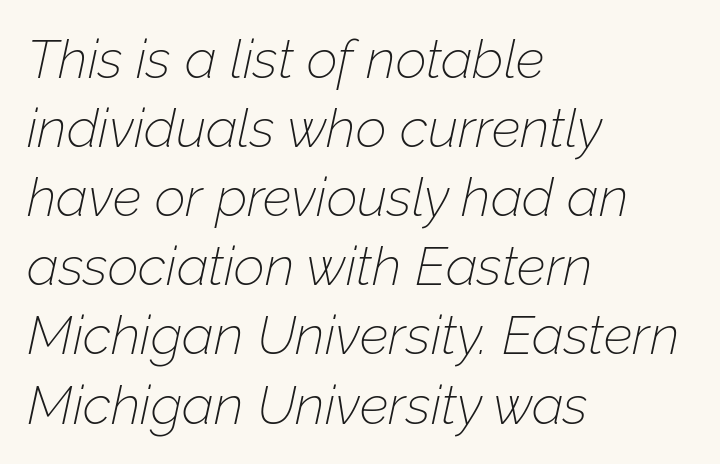
The image shows 54 px thin type, italic (leaning right); set left-aligned, normal line spacing (1.28x), normal letter spacing, not underlined; low stroke contrast and a medium x-height.
